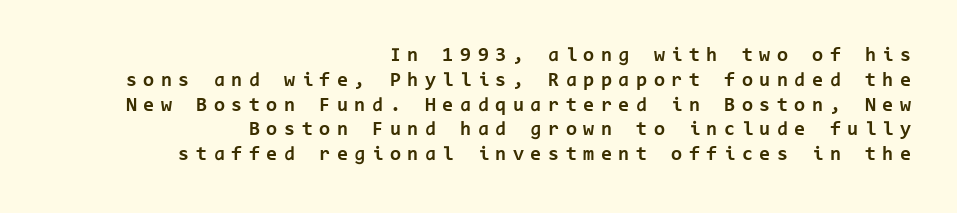
{"italic": "no", "bold": "yes", "underline": "no", "align": "right", "line_spacing_ratio": 1.24, "letter_spacing": "wide", "letter_spacing_em": 0.33, "glyph_px": 20}
